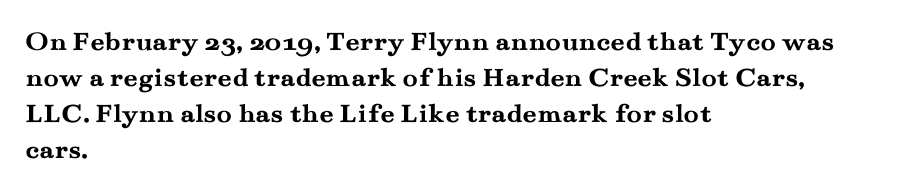
{"serif": "yes", "italic": "no", "bold": "yes", "weight": "semibold", "width": "wide", "stroke_contrast": "medium", "x_height": "small", "monospaced": "no", "underline": "no", "align": "left", "line_spacing": "normal", "line_spacing_ratio": 1.29, "letter_spacing": "normal", "letter_spacing_em": 0.0, "glyph_px": 28}
